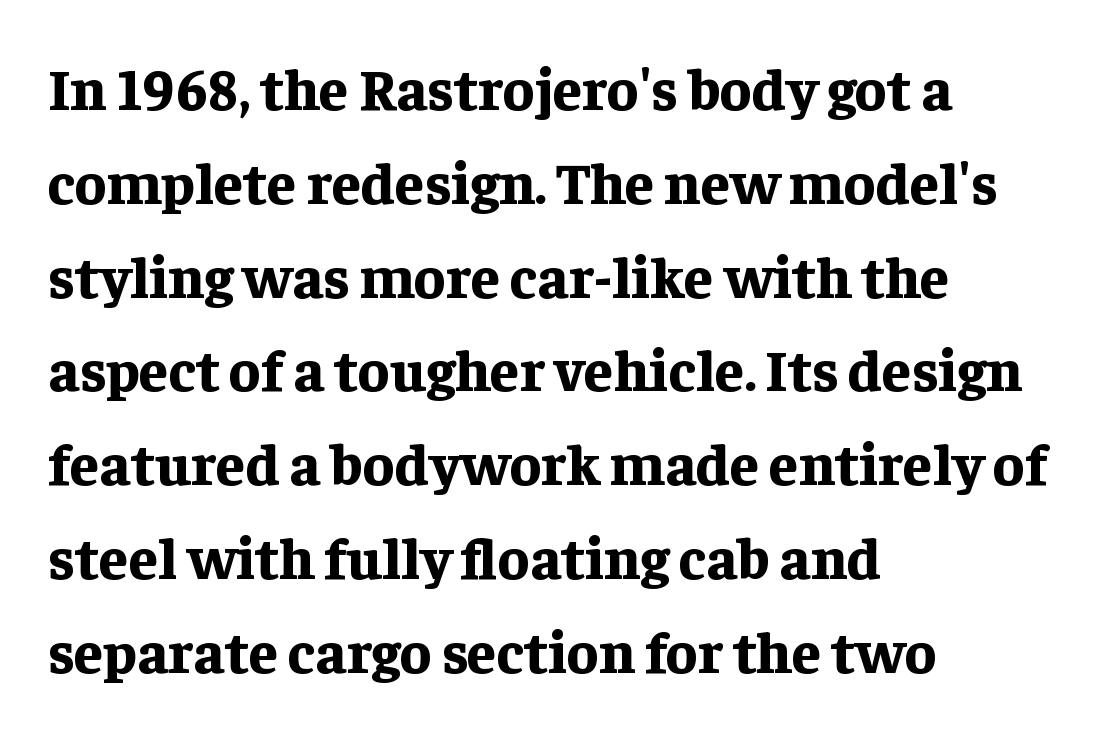
Reading down the column, the eye jumps a familiar distance to each next line. The rendering uses natural spacing where letterforms have individual widths. Teacher's note: observe the even left margin — that is flush-left alignment. To sum up the face: it has serifs. Designer's note — italics off, roman on.
